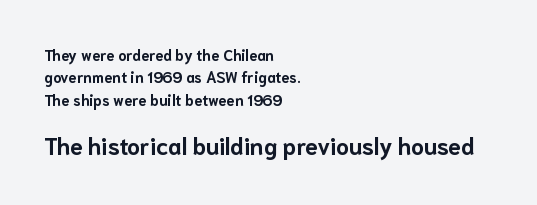
The image shows 23 px bold type, upright; set left-aligned, normal line spacing (1.49x), normal letter spacing, not underlined; the second (bottom) block is 1.53x larger.
